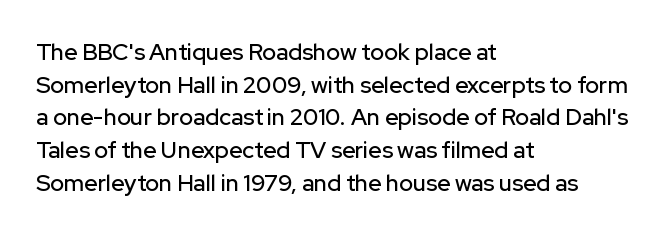
{"italic": "no", "underline": "no", "align": "left", "line_spacing": "normal", "line_spacing_ratio": 1.42, "letter_spacing": "normal", "letter_spacing_em": 0.0, "glyph_px": 23}
